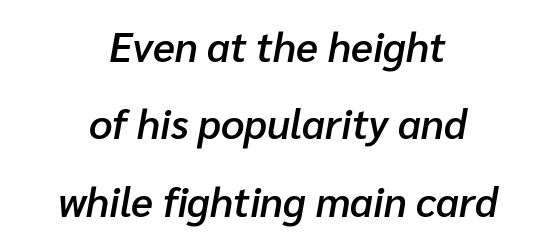
The image shows 41 px semibold type, italic (leaning right); set centered, line spacing 1.89x, normal letter spacing, not underlined; low stroke contrast and a medium x-height.
